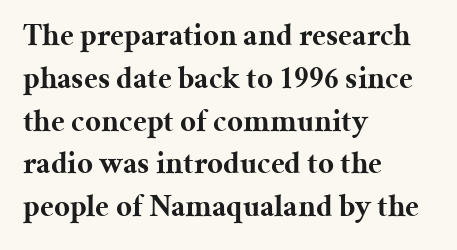
The image shows 31 px bold serif type, upright; set left-aligned, normal line spacing (1.38x), normal letter spacing, not underlined; medium stroke contrast and a medium x-height.
